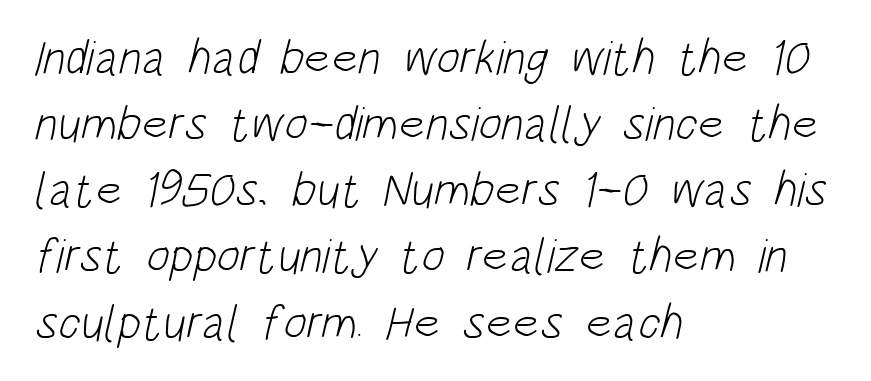
The image shows 49 px light, condensed sans-serif type; set left-aligned, normal line spacing (1.35x), normal letter spacing, not underlined; low stroke contrast and a large x-height.
